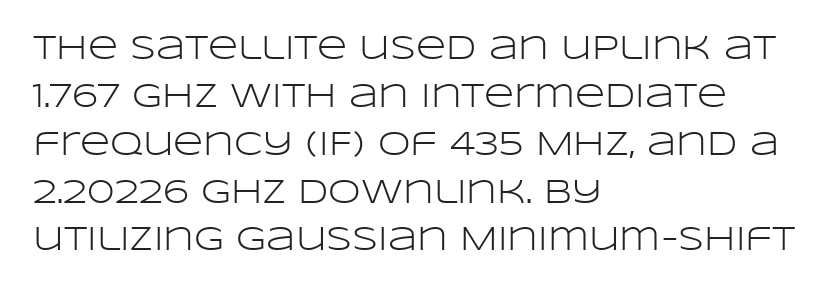
Heaviness? Minimal to ordinary, like unemphasized prose. The passage shown is typeset with a sans-serif family. Baseline-to-baseline distance is the conventional proportion of letter height. The paragraph has a hard left edge and a soft right edge.
